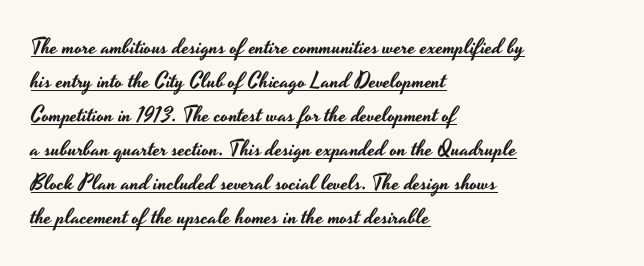
The image shows 22 px text type; set left-aligned, normal line spacing (1.55x), normal letter spacing, underlined.
